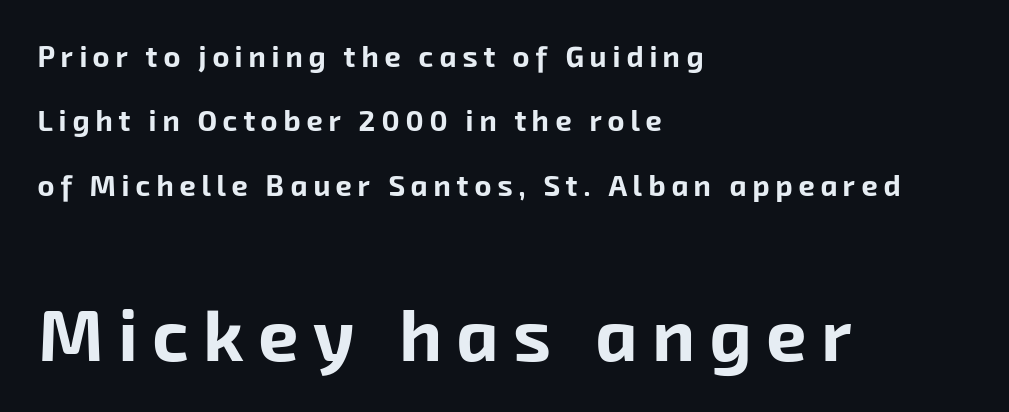
Reading top to bottom, the characters get bigger at the block break. The strip under each line holds only bare page. Words appear elongated and porous because spacing is wide. Airy leading.
